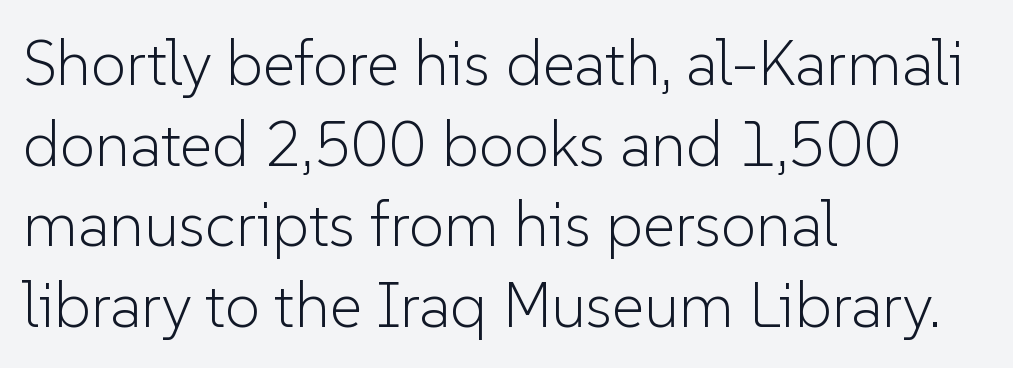
The image shows 63 px light sans-serif type, upright; set left-aligned, normal line spacing (1.28x), normal letter spacing, not underlined; low stroke contrast and a medium x-height.
